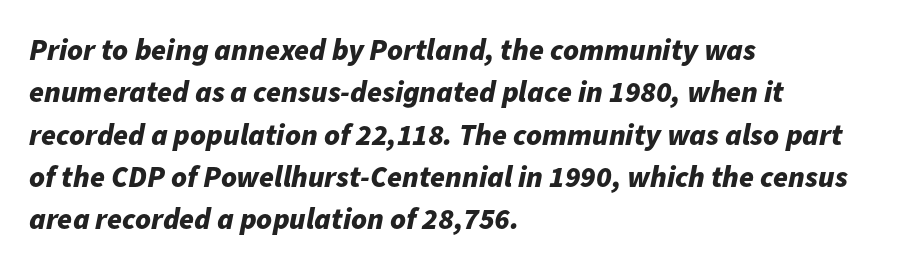
{"italic": "yes", "lean": "right", "slant_degrees": 11, "bold": "yes", "weight": "bold", "width": "normal", "stroke_contrast": "low", "x_height": "medium", "monospaced": "no", "underline": "no", "align": "left", "line_spacing": "normal", "line_spacing_ratio": 1.41, "letter_spacing": "normal", "letter_spacing_em": 0.0, "glyph_px": 30}
